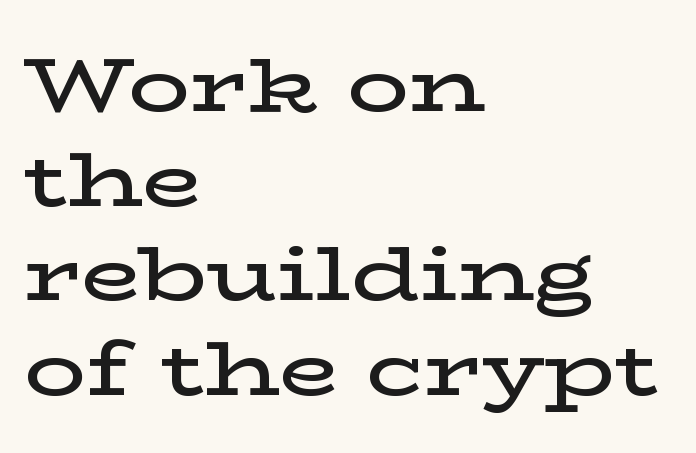
Q: Is the text bold? A: Semi-bold.
Q: Is the text italic (slanted)? A: No, it is upright.
Q: Is the typeface a serif or a sans-serif typeface? A: Serif.
Q: Is the text underlined? A: No.
Q: How is the paragraph aligned? A: Left-aligned.
Q: Is the spacing between letters normal or unusually wide? A: Normal.
Q: Width (condensed, normal, or wide)? A: Wide.
Q: Stroke contrast? A: Low.
Q: x-height? A: Medium.
Q: Monospaced? A: No.
